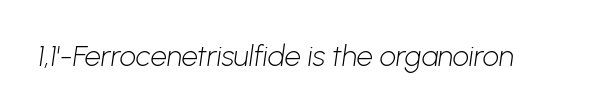
{"serif": "no", "bold": "no", "weight": "light", "width": "normal", "stroke_contrast": "low", "x_height": "medium", "monospaced": "no", "underline": "no", "letter_spacing": "normal", "letter_spacing_em": 0.0, "glyph_px": 29}
